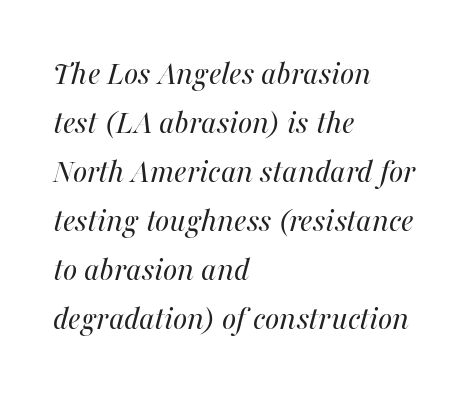
Q: Is the text bold? A: No.
Q: Is the text italic (slanted)? A: Yes, it leans right by about 16 degrees.
Q: Is the text underlined? A: No.
Q: How is the paragraph aligned? A: Left-aligned.
Q: Is the spacing between letters normal or unusually wide? A: Normal.
Q: Is the spacing between lines tight, normal or loose? A: Normal.
Q: Width (condensed, normal, or wide)? A: Normal.
Q: Stroke contrast? A: Medium.
Q: x-height? A: Medium.
Q: Monospaced? A: No.
